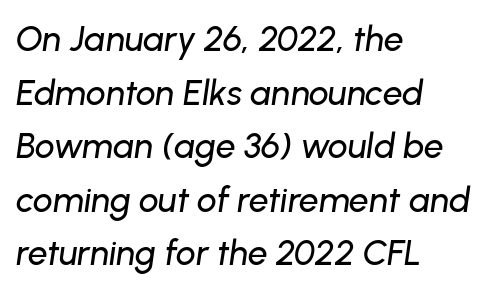
{"italic": "yes", "lean": "right", "slant_degrees": 8, "width": "normal", "stroke_contrast": "low", "x_height": "medium", "monospaced": "no", "underline": "no", "align": "left", "line_spacing": "normal", "line_spacing_ratio": 1.53, "letter_spacing": "normal", "letter_spacing_em": 0.0, "glyph_px": 35}
